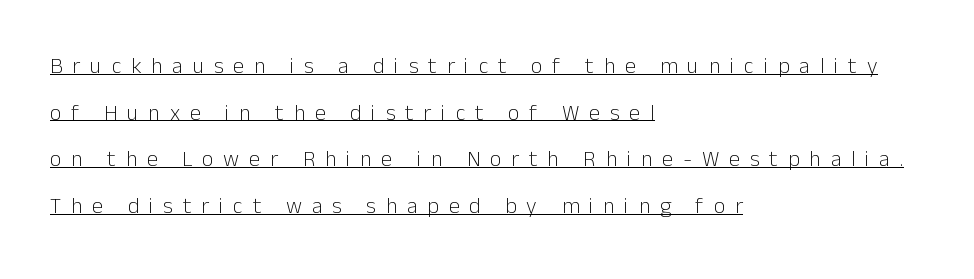
{"italic": "no", "bold": "no", "underline": "yes", "align": "left", "line_spacing": "loose", "line_spacing_ratio": 2.12, "letter_spacing": "wide", "letter_spacing_em": 0.45, "glyph_px": 22}
